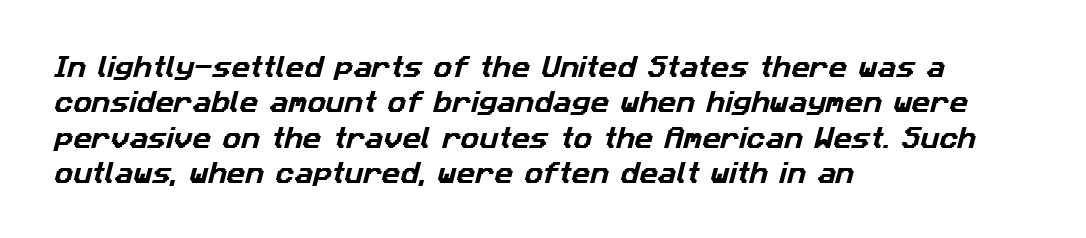
Q: Is the text underlined? A: No.
Q: How is the paragraph aligned? A: Left-aligned.
Q: Is the spacing between letters normal or unusually wide? A: Normal.
Q: Is the spacing between lines tight, normal or loose? A: Normal.
